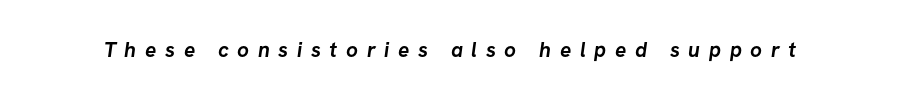
Q: Is the text bold? A: Yes.
Q: Is the text underlined? A: No.
Q: Is the spacing between letters normal or unusually wide? A: Unusually wide.
